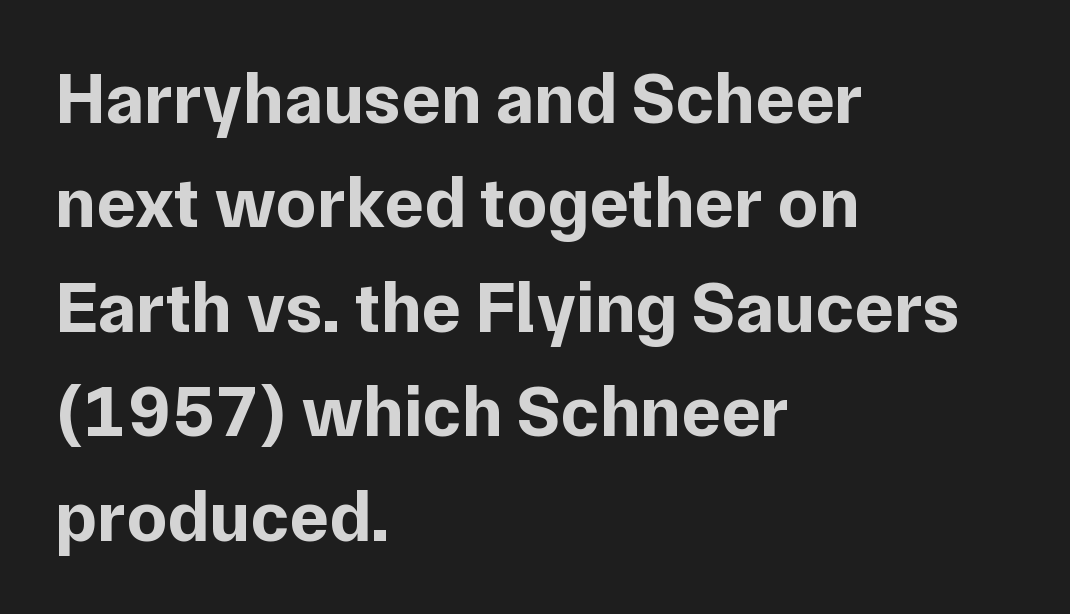
{"serif": "no", "italic": "no", "bold": "yes", "weight": "bold", "width": "normal", "stroke_contrast": "low", "x_height": "medium", "monospaced": "no", "underline": "no", "align": "left", "line_spacing": "normal", "line_spacing_ratio": 1.43, "letter_spacing": "normal", "letter_spacing_em": 0.0, "glyph_px": 73}
